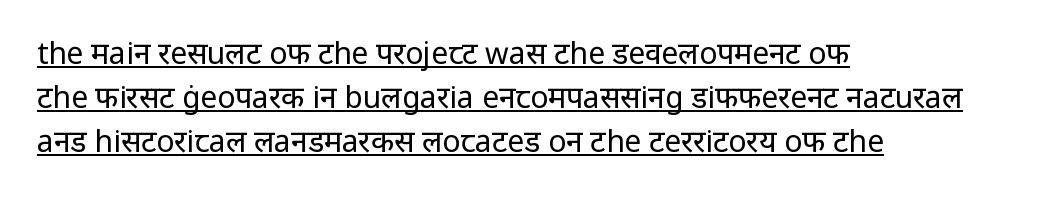
{"serif": "no", "italic": "no", "bold": "no", "weight": "regular", "width": "normal", "stroke_contrast": "low", "x_height": "medium", "monospaced": "no", "underline": "yes", "align": "left", "line_spacing": "normal", "line_spacing_ratio": 1.46, "letter_spacing": "normal", "letter_spacing_em": 0.0, "glyph_px": 30}
